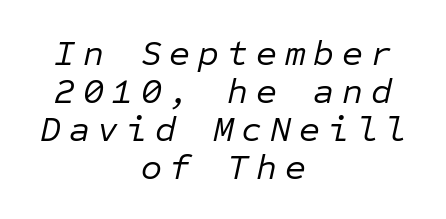
Q: Is the text bold? A: No.
Q: Is the text italic (slanted)? A: Yes, it leans right by about 12 degrees.
Q: Is the text underlined? A: No.
Q: How is the paragraph aligned? A: Centered.
Q: Is the spacing between letters normal or unusually wide? A: Unusually wide.
Q: Is the spacing between lines tight, normal or loose? A: Tight.
Q: Width (condensed, normal, or wide)? A: Normal.
Q: Stroke contrast? A: Low.
Q: x-height? A: Medium.
Q: Monospaced? A: Yes.
